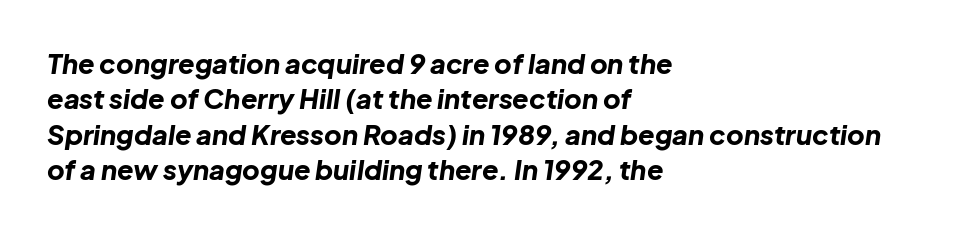
Q: Is the text bold? A: Yes.
Q: Is the text italic (slanted)? A: Yes, it leans right by about 8 degrees.
Q: Is the text underlined? A: No.
Q: How is the paragraph aligned? A: Left-aligned.
Q: Is the spacing between letters normal or unusually wide? A: Normal.
Q: Is the spacing between lines tight, normal or loose? A: Normal.
